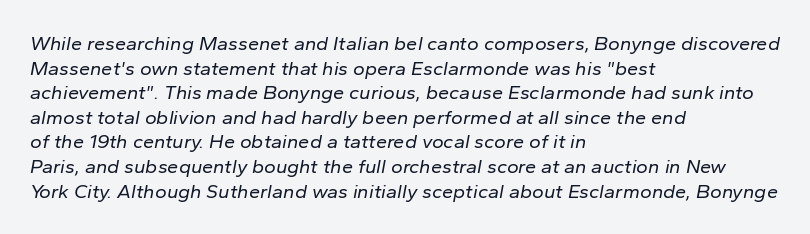
{"italic": "yes", "lean": "right", "slant_degrees": 10, "bold": "no", "underline": "no", "align": "left", "line_spacing_ratio": 1.23, "letter_spacing": "normal", "letter_spacing_em": 0.0, "glyph_px": 20}
